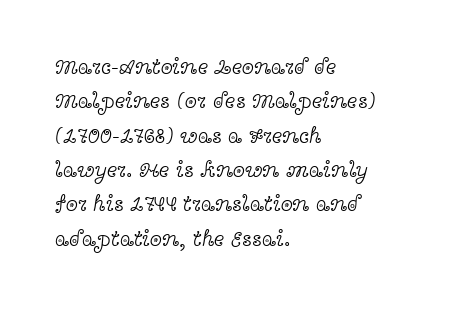
{"italic": "no", "bold": "no", "underline": "no", "align": "left", "line_spacing": "normal", "line_spacing_ratio": 1.56, "letter_spacing": "normal", "letter_spacing_em": 0.0, "glyph_px": 22}
